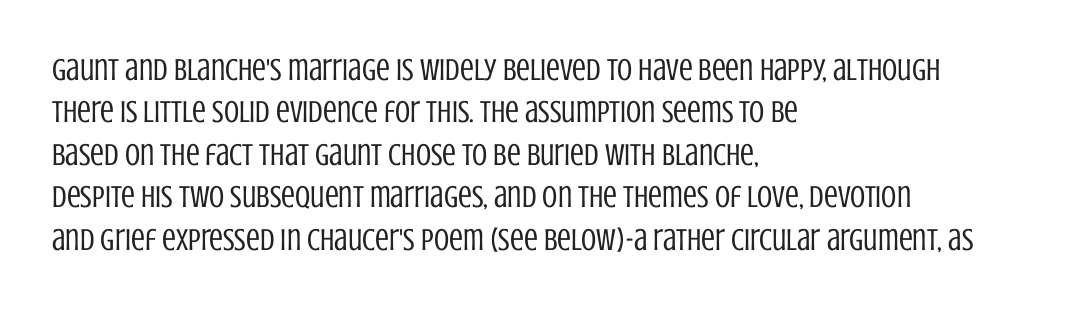
{"serif": "no", "italic": "no", "bold": "no", "weight": "regular", "width": "condensed", "stroke_contrast": "low", "x_height": "large", "monospaced": "no", "underline": "no", "align": "left", "line_spacing": "normal", "line_spacing_ratio": 1.37, "letter_spacing": "normal", "letter_spacing_em": 0.0, "glyph_px": 31}
